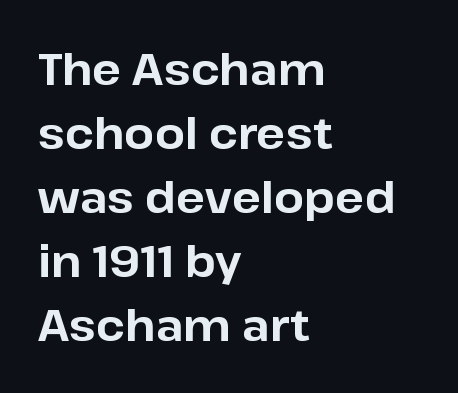
Q: Is the text bold? A: Yes.
Q: Is the text italic (slanted)? A: No, it is upright.
Q: Is the typeface a serif or a sans-serif typeface? A: Sans-serif.
Q: Is the text underlined? A: No.
Q: How is the paragraph aligned? A: Left-aligned.
Q: Is the spacing between letters normal or unusually wide? A: Normal.
Q: Is the spacing between lines tight, normal or loose? A: Normal.
Q: Width (condensed, normal, or wide)? A: Normal.
Q: Stroke contrast? A: Low.
Q: x-height? A: Medium.
Q: Monospaced? A: No.
